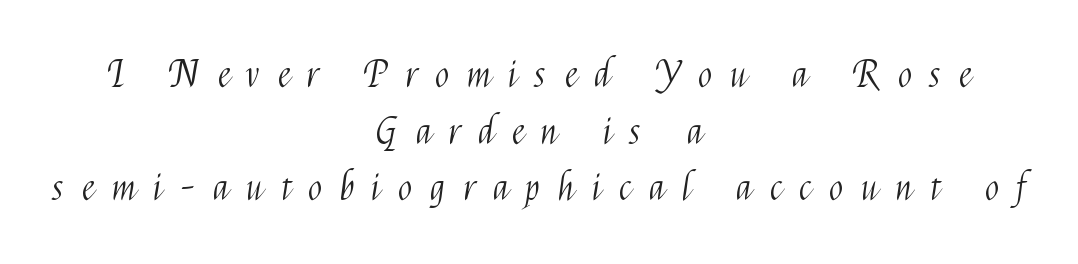
The image shows 37 px light, condensed sans-serif type; set centered, normal line spacing (1.53x), unusually wide letter spacing (+0.49 em), not underlined; medium stroke contrast and a medium x-height.
